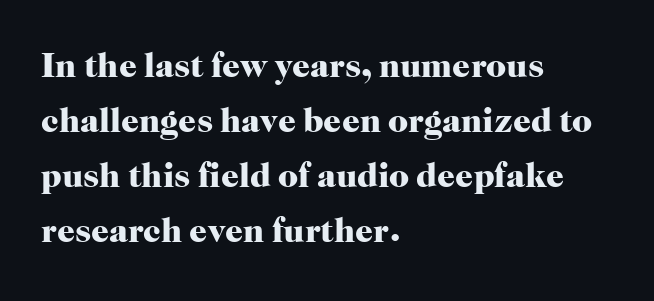
{"serif": "yes", "italic": "no", "bold": "yes", "weight": "heavy", "width": "normal", "stroke_contrast": "high", "x_height": "medium", "monospaced": "no", "underline": "no", "align": "left", "line_spacing": "normal", "line_spacing_ratio": 1.57, "letter_spacing": "normal", "letter_spacing_em": 0.0, "glyph_px": 35}
